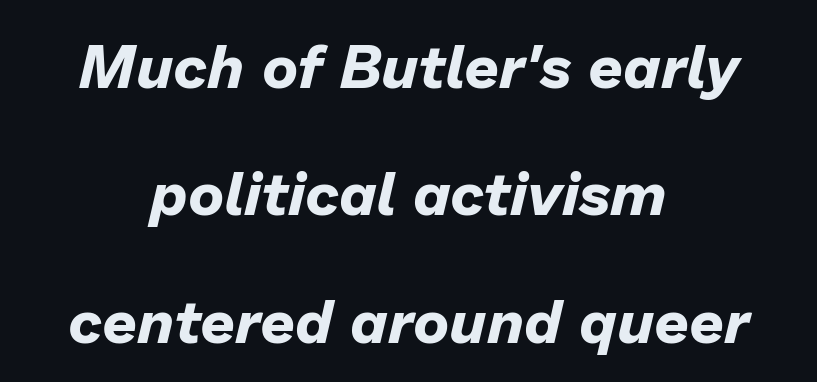
Every letter is thick-stroked: bold, no question. These lines are rendered in a variable-pitch font. Airy leading. Is the block centered? Yes — each line is placed symmetrically about the middle. Characters follow at the spacing the type designer built in. When letters slant like this, we call the style italic.
